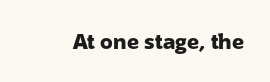
{"italic": "no", "bold": "yes", "underline": "no", "letter_spacing": "normal", "letter_spacing_em": 0.0, "glyph_px": 21}
